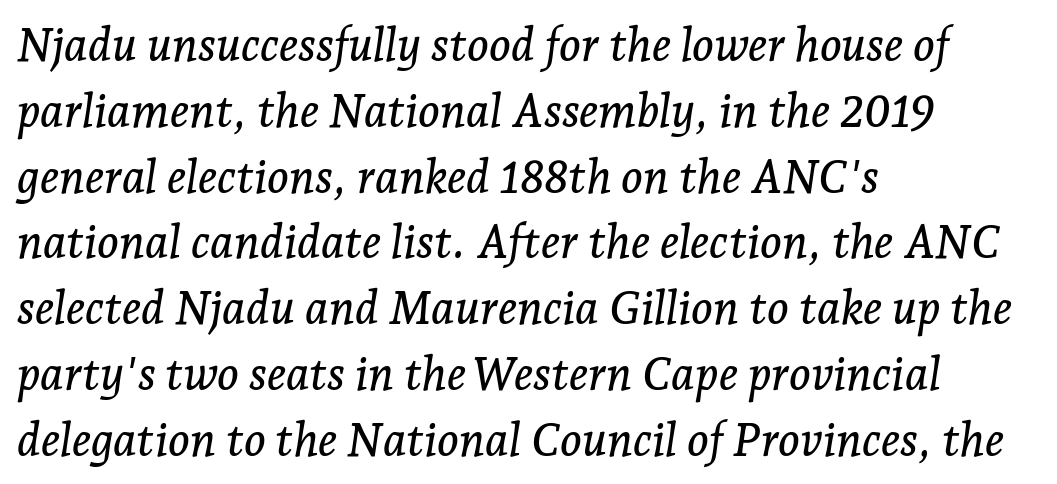
Q: Is the text italic (slanted)? A: Yes, it leans right by about 7 degrees.
Q: Is the typeface a serif or a sans-serif typeface? A: Serif.
Q: Is the text underlined? A: No.
Q: How is the paragraph aligned? A: Left-aligned.
Q: Is the spacing between letters normal or unusually wide? A: Normal.
Q: Is the spacing between lines tight, normal or loose? A: Normal.
Q: Width (condensed, normal, or wide)? A: Normal.
Q: Stroke contrast? A: Low.
Q: x-height? A: Medium.
Q: Monospaced? A: No.
